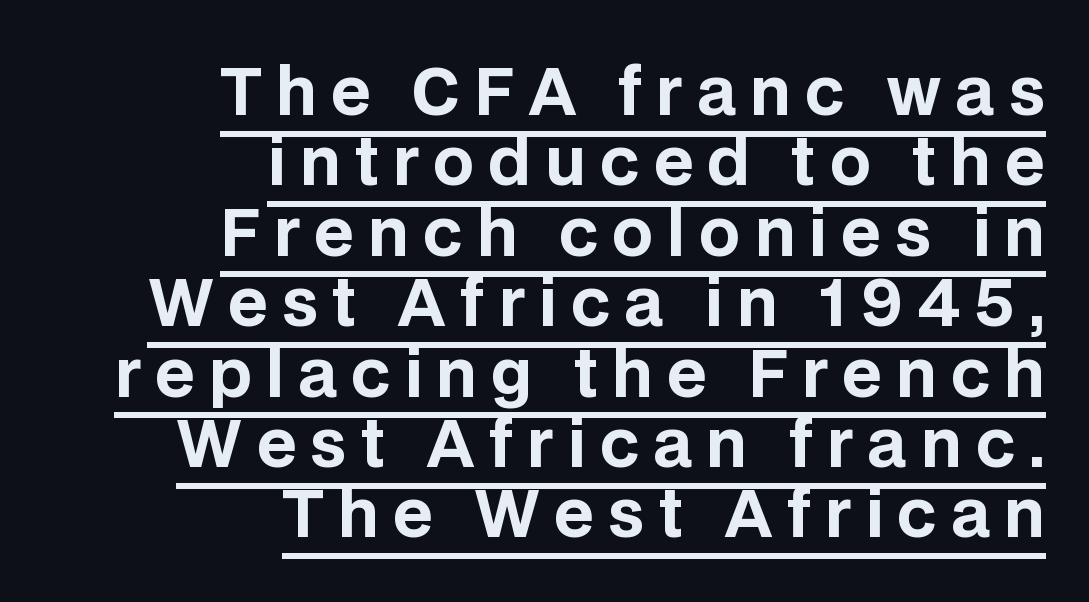
Q: Is the text bold? A: Yes.
Q: Is the text italic (slanted)? A: No, it is upright.
Q: Is the typeface a serif or a sans-serif typeface? A: Sans-serif.
Q: Is the text underlined? A: Yes.
Q: How is the paragraph aligned? A: Right-aligned.
Q: Is the spacing between letters normal or unusually wide? A: Unusually wide.
Q: Is the spacing between lines tight, normal or loose? A: Tight.
Q: Width (condensed, normal, or wide)? A: Normal.
Q: Stroke contrast? A: Low.
Q: x-height? A: Large.
Q: Monospaced? A: No.
